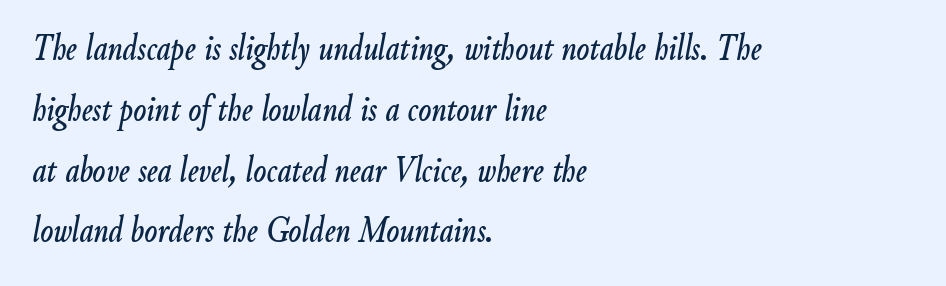
{"italic": "yes", "lean": "right", "slant_degrees": 9, "width": "condensed", "stroke_contrast": "low", "x_height": "small", "monospaced": "no", "underline": "no", "align": "left", "line_spacing": "normal", "line_spacing_ratio": 1.6, "letter_spacing": "normal", "letter_spacing_em": 0.0, "glyph_px": 38}
